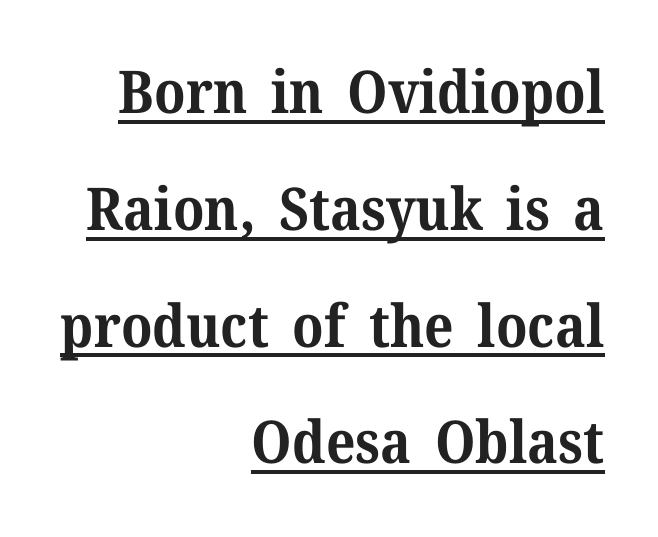
{"serif": "yes", "italic": "no", "bold": "yes", "weight": "bold", "width": "normal", "stroke_contrast": "medium", "x_height": "medium", "monospaced": "no", "underline": "yes", "align": "right", "line_spacing": "loose", "line_spacing_ratio": 1.98, "letter_spacing": "normal", "letter_spacing_em": 0.0, "glyph_px": 59}
